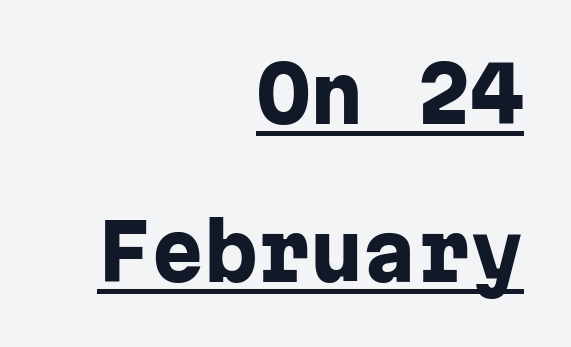
{"serif": "no", "italic": "no", "bold": "yes", "weight": "heavy", "width": "normal", "stroke_contrast": "low", "x_height": "medium", "monospaced": "yes", "underline": "yes", "align": "right", "line_spacing": "loose", "line_spacing_ratio": 2.08, "letter_spacing": "normal", "letter_spacing_em": 0.0, "glyph_px": 76}
